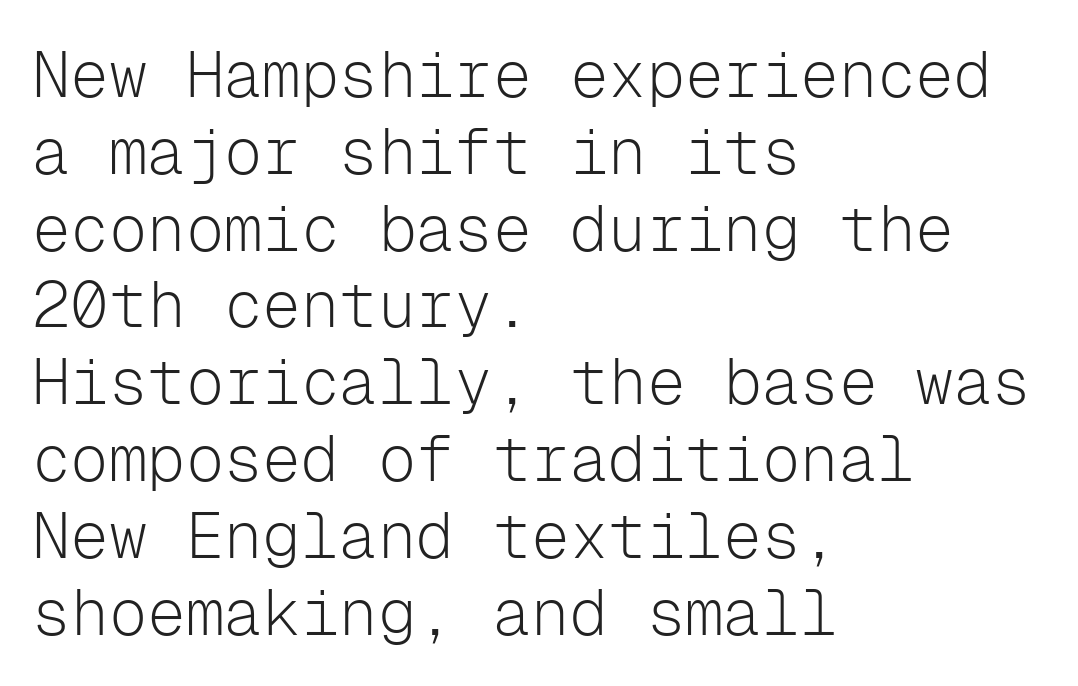
Q: Is the text bold? A: No.
Q: Is the text italic (slanted)? A: No, it is upright.
Q: Is the typeface a serif or a sans-serif typeface? A: Sans-serif.
Q: Is the text underlined? A: No.
Q: How is the paragraph aligned? A: Left-aligned.
Q: Is the spacing between letters normal or unusually wide? A: Normal.
Q: Width (condensed, normal, or wide)? A: Normal.
Q: Stroke contrast? A: Low.
Q: x-height? A: Medium.
Q: Monospaced? A: Yes.
